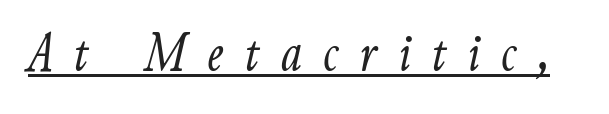
Is this a fixed-width face? No — the glyphs have proportional, varying widths. This reads as an unemphasized weight, regular at the heaviest. There's an unmistakable incline to the writing here. These characters rest on top of a visible drawn line. The letters are spread apart with noticeably loose tracking.
